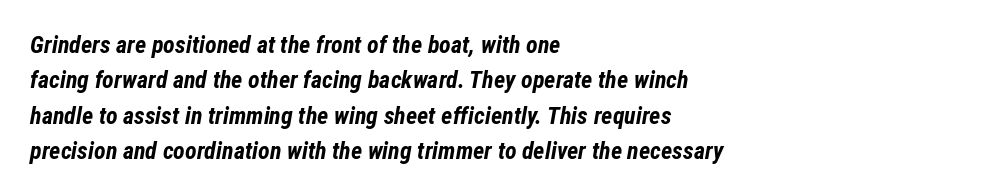
Q: Is the text bold? A: Yes.
Q: Is the text italic (slanted)? A: Yes, it leans right by about 12 degrees.
Q: Is the text underlined? A: No.
Q: How is the paragraph aligned? A: Left-aligned.
Q: Is the spacing between letters normal or unusually wide? A: Normal.
Q: Is the spacing between lines tight, normal or loose? A: Normal.
